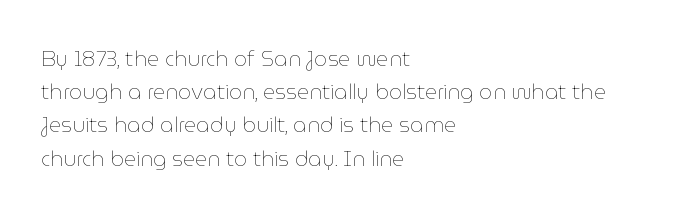
{"italic": "no", "bold": "no", "underline": "no", "align": "left", "line_spacing": "normal", "line_spacing_ratio": 1.58, "letter_spacing": "normal", "letter_spacing_em": 0.0, "glyph_px": 21}
